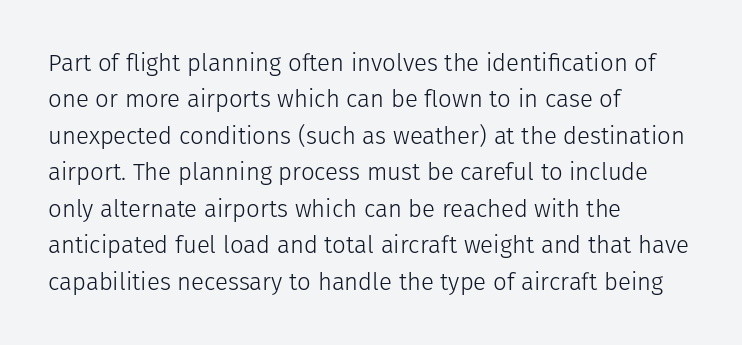
Q: Is the text bold? A: No.
Q: Is the text italic (slanted)? A: No, it is upright.
Q: Is the text underlined? A: No.
Q: How is the paragraph aligned? A: Left-aligned.
Q: Is the spacing between letters normal or unusually wide? A: Normal.
Q: Is the spacing between lines tight, normal or loose? A: Normal.
